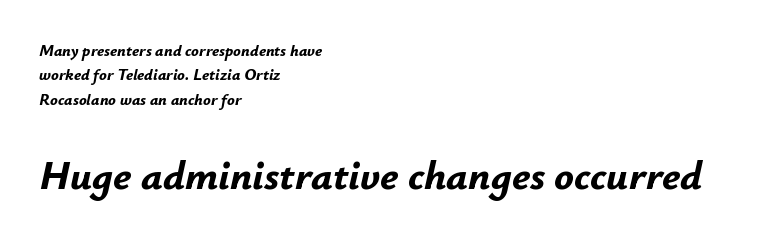
{"italic": "yes", "lean": "right", "slant_degrees": 12, "bold": "yes", "weight": "bold", "width": "normal", "stroke_contrast": "low", "x_height": "small", "monospaced": "no", "underline": "no", "align": "left", "line_spacing": "normal", "line_spacing_ratio": 1.52, "letter_spacing": "normal", "letter_spacing_em": 0.0, "larger_block": "second", "size_ratio": 2.56, "glyph_px": 41}
